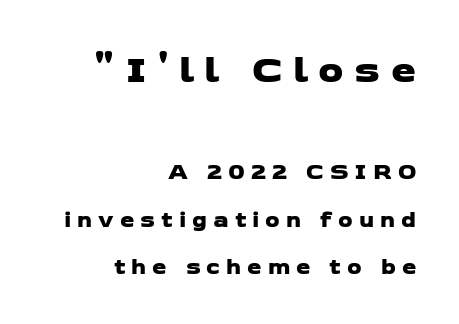
Q: Is the typeface a serif or a sans-serif typeface? A: Sans-serif.
Q: Is the text underlined? A: No.
Q: How is the paragraph aligned? A: Right-aligned.
Q: Is the spacing between letters normal or unusually wide? A: Unusually wide.
Q: Is the spacing between lines tight, normal or loose? A: Loose.
Q: Which block of text is set in a larger size, the first (top) or the second (bottom)? A: The first (top) one.
Q: Width (condensed, normal, or wide)? A: Wide.
Q: Stroke contrast? A: Low.
Q: x-height? A: Medium.
Q: Monospaced? A: No.
